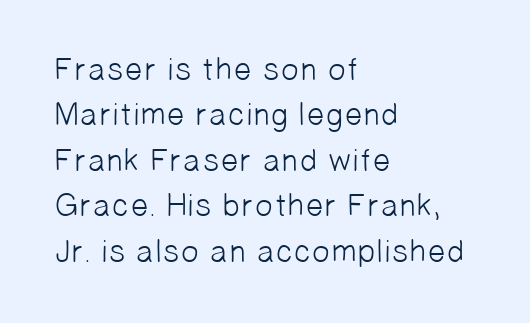
{"serif": "no", "bold": "no", "weight": "light", "width": "normal", "stroke_contrast": "low", "x_height": "medium", "monospaced": "no", "underline": "no", "align": "left", "line_spacing": "normal", "line_spacing_ratio": 1.42, "letter_spacing": "normal", "letter_spacing_em": 0.0, "glyph_px": 32}
